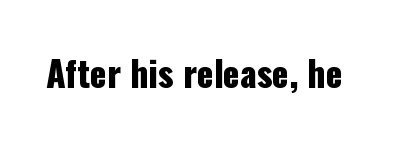
A clean baseline with only descenders dipping below it. The typography opts for an upright posture over an oblique one. Spacing verdict: proportional, widths tailored to each character. This rendering employs a face without finishing strokes, i.e., a sans-serif.
